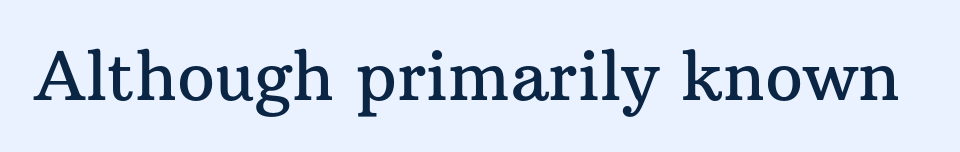
Are there feet on the stems? There are — it's a serif. The letterforms sit shoulder to shoulder at normal distance. Every stem runs plumb, perpendicular to the baseline. You could not count columns in this text — the font is proportionally spaced. Glance below the letters and you will spot only blank space.
